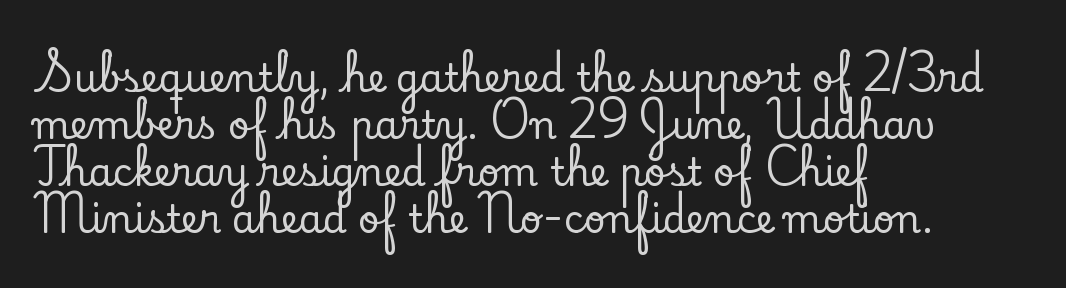
Check the space under the baseline: it is left empty. A classic flush-left, rag-right setting is used for this passage. The face used here is proportionally spaced, like ordinary book or web type. Posture: vertical.
